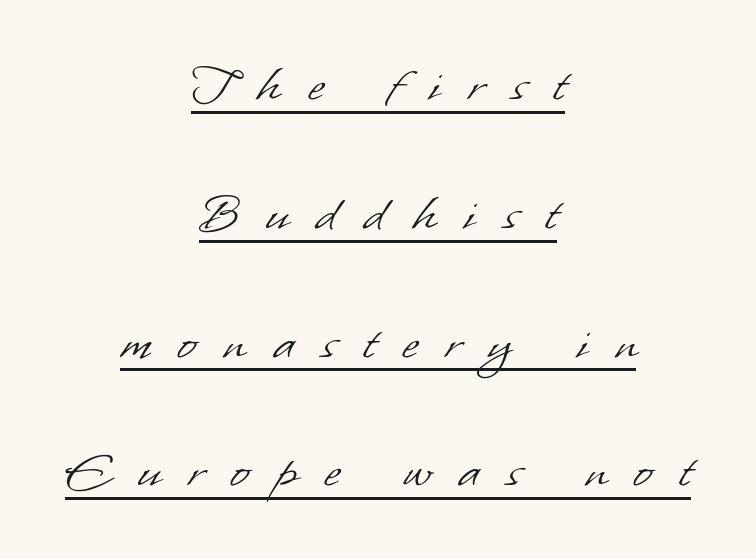
The image shows 57 px light sans-serif type; set centered, loose line spacing (2.26x), unusually wide letter spacing (+0.48 em), underlined; low stroke contrast and a small x-height.
